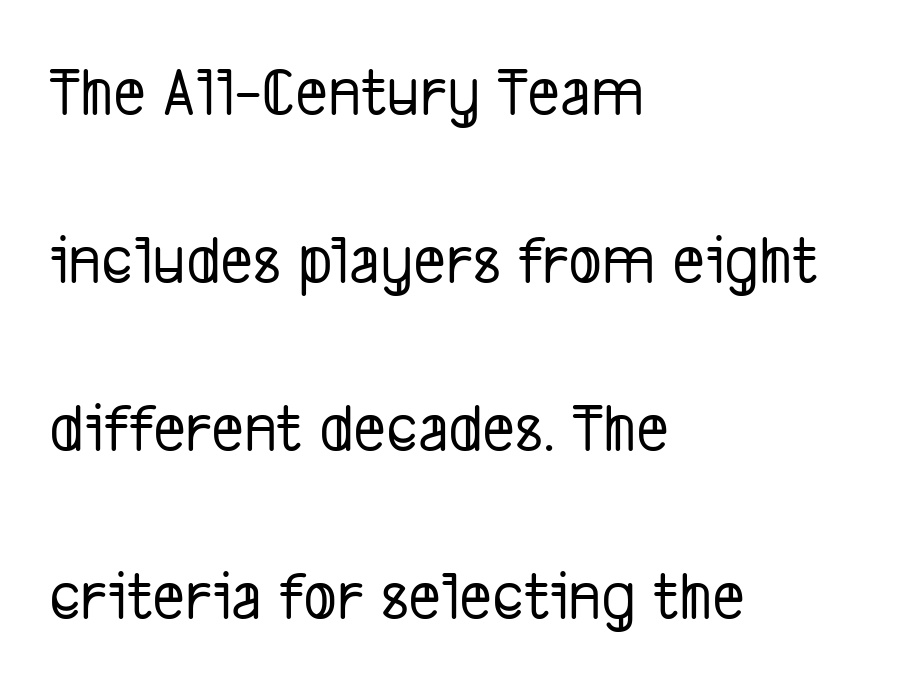
The image shows 70 px condensed sans-serif type; set left-aligned, loose line spacing (2.4x), normal letter spacing, not underlined; low stroke contrast and a medium x-height.
